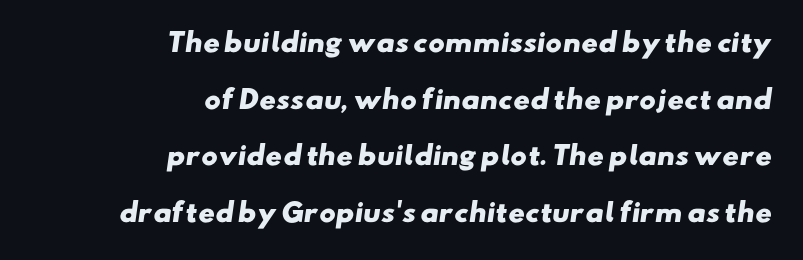
The paragraph has a hard right edge and a soft left edge. Students, this is bold: see how much ink each stroke carries. The vertical gap from one line to the next is large. In terms of letterspacing, this is plain default setting.
